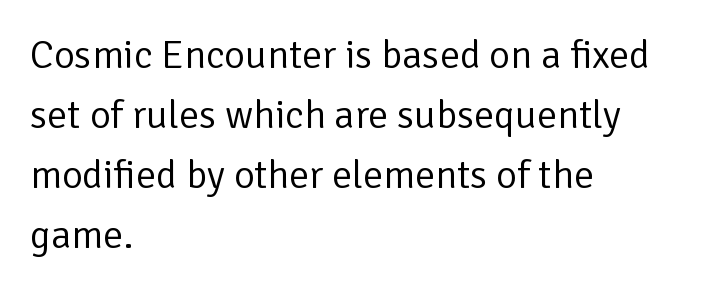
{"serif": "no", "italic": "no", "bold": "no", "weight": "regular", "width": "normal", "stroke_contrast": "low", "x_height": "medium", "monospaced": "no", "underline": "no", "align": "left", "line_spacing": "normal", "line_spacing_ratio": 1.5, "letter_spacing": "normal", "letter_spacing_em": 0.0, "glyph_px": 40}
